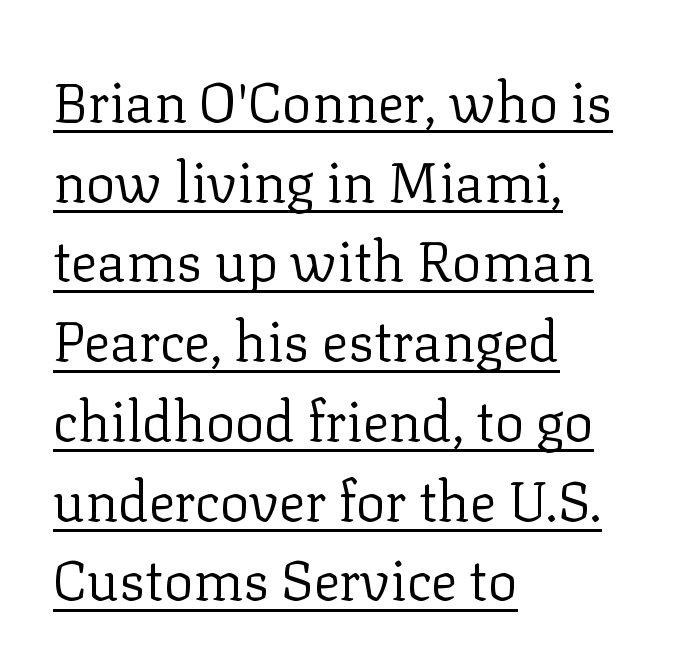
The vertical gap from one line to the next is medium. Inter-character spacing is left at the font's built-in metrics. Layout note: lines flush left. The typeface chosen for these lines features serifs. Do the characters align in a grid? No, the font is proportional.
